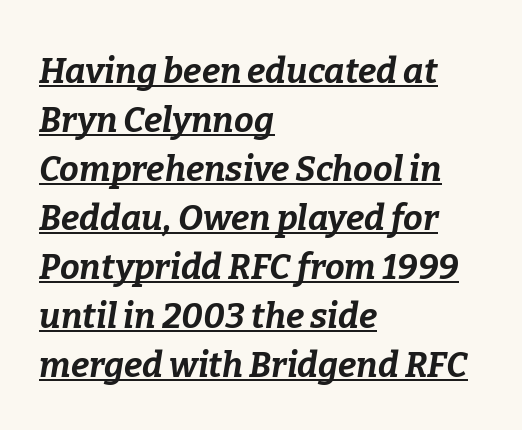
{"italic": "yes", "lean": "right", "slant_degrees": 9, "bold": "yes", "weight": "bold", "width": "normal", "stroke_contrast": "low", "x_height": "medium", "monospaced": "no", "underline": "yes", "align": "left", "line_spacing": "normal", "line_spacing_ratio": 1.4, "letter_spacing": "normal", "letter_spacing_em": 0.0, "glyph_px": 35}
